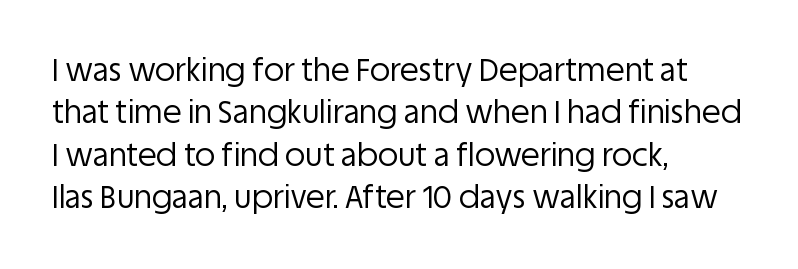
Q: Is the text bold? A: No.
Q: Is the text italic (slanted)? A: No, it is upright.
Q: Is the typeface a serif or a sans-serif typeface? A: Sans-serif.
Q: Is the text underlined? A: No.
Q: How is the paragraph aligned? A: Left-aligned.
Q: Is the spacing between letters normal or unusually wide? A: Normal.
Q: Is the spacing between lines tight, normal or loose? A: Normal.
Q: Width (condensed, normal, or wide)? A: Normal.
Q: Stroke contrast? A: Low.
Q: x-height? A: Large.
Q: Monospaced? A: No.
